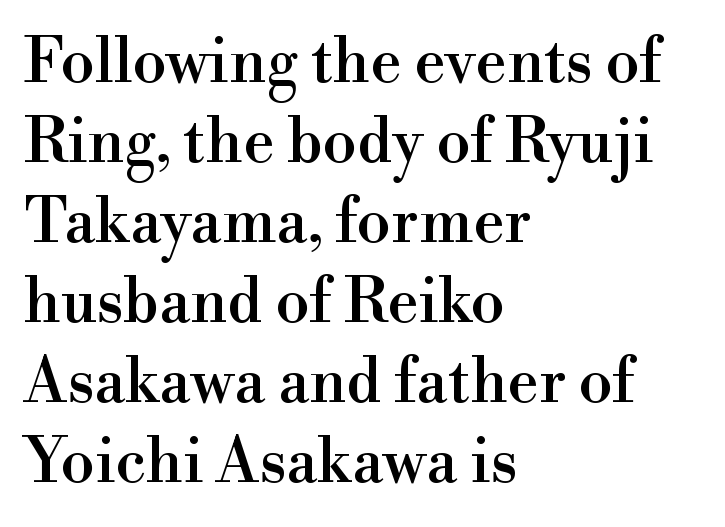
Proportional: the letters do not fall into vertical columns. How would I describe the line gaps? Plain and ordinary. There is no visible air inserted between adjacent glyphs. Are there feet on the stems? There are — it's a serif.
